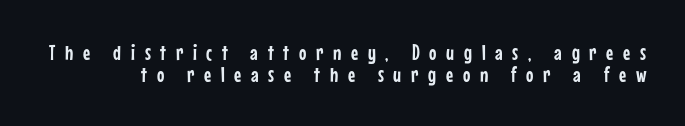
Does extra space separate the letters? Yes, quite a lot of it. Regarding leading, the lines here are crowded together. The passage shown is not underscored anywhere. Ordinary non-slanted type is in use.
